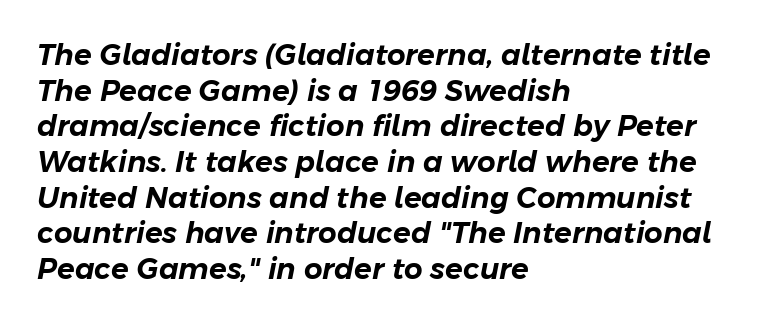
Proportional: the letters do not fall into vertical columns. Reading down the block, your eye returns to a fixed left position each line. Looking at the ascenders, they clearly lean. Unmarked baselines from the first word to the last.
